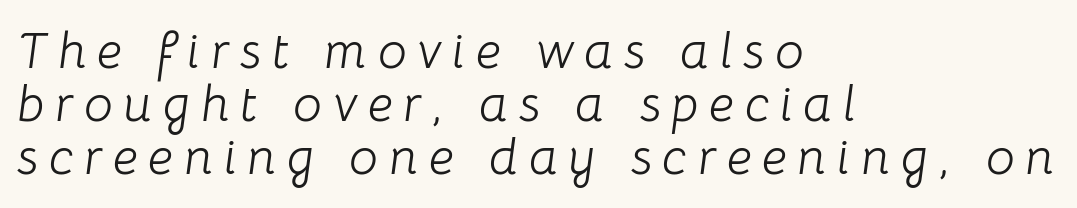
You could barely slide anything between these rows. Typeset ragged right — the left edge is the straight one. This rendering widens character spacing well past its baseline value. Looks like regular typesetting: each glyph gets only the width it needs.
